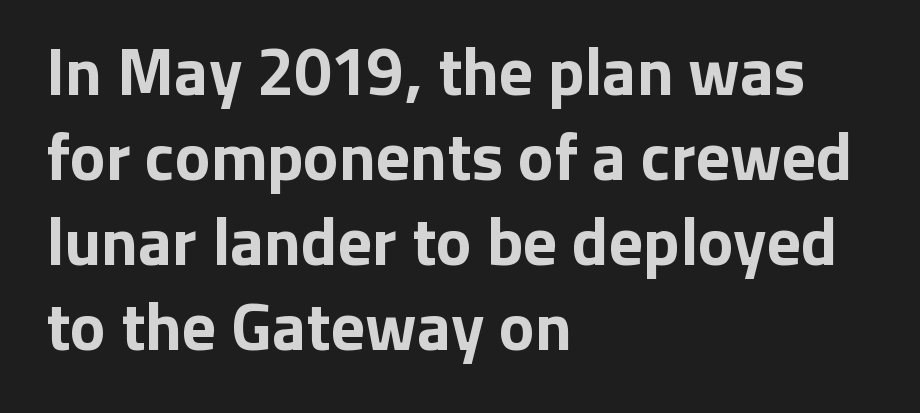
The image shows 67 px bold sans-serif type, upright; set left-aligned, normal line spacing (1.27x), normal letter spacing, not underlined; low stroke contrast and a medium x-height.
